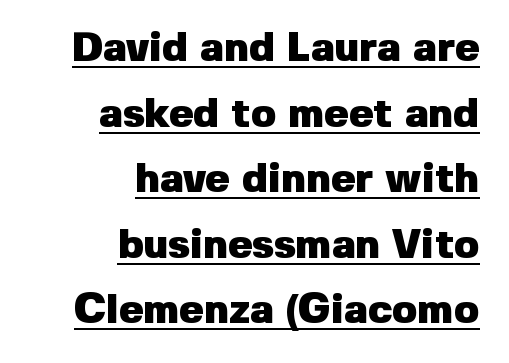
{"serif": "no", "italic": "no", "bold": "yes", "weight": "heavy", "width": "normal", "stroke_contrast": "low", "x_height": "medium", "monospaced": "no", "underline": "yes", "align": "right", "line_spacing": "normal", "line_spacing_ratio": 1.6, "letter_spacing": "normal", "letter_spacing_em": 0.0, "glyph_px": 41}
